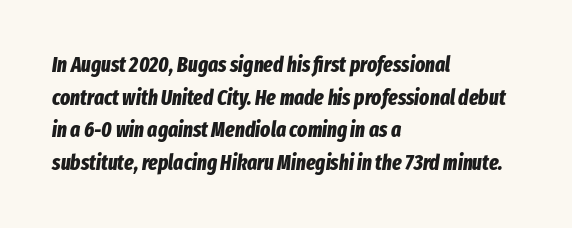
{"italic": "yes", "lean": "right", "slant_degrees": 8, "bold": "yes", "underline": "no", "align": "left", "line_spacing": "normal", "line_spacing_ratio": 1.55, "letter_spacing": "normal", "letter_spacing_em": 0.0, "glyph_px": 21}
